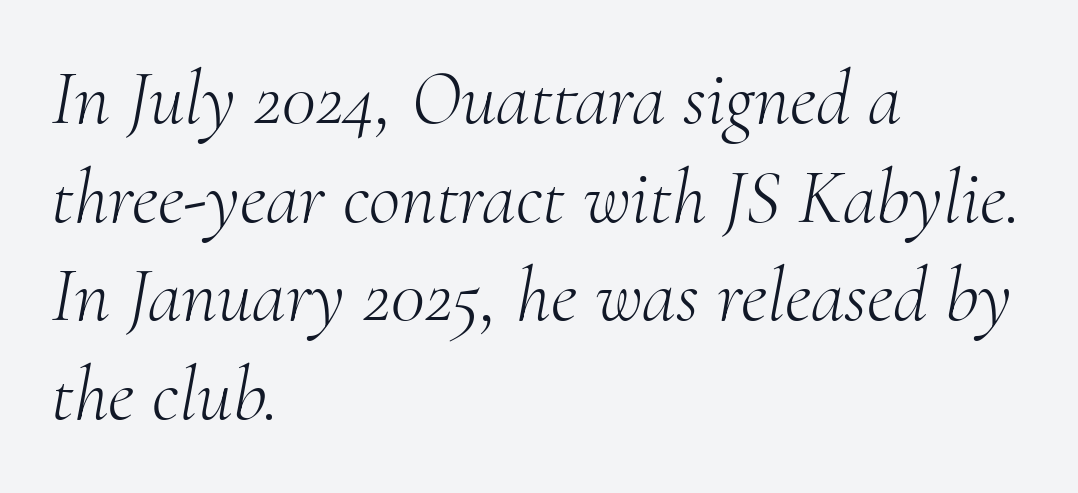
Q: Is the text bold? A: No.
Q: Is the text italic (slanted)? A: Yes, it leans right by about 10 degrees.
Q: Is the typeface a serif or a sans-serif typeface? A: Serif.
Q: Is the text underlined? A: No.
Q: How is the paragraph aligned? A: Left-aligned.
Q: Is the spacing between letters normal or unusually wide? A: Normal.
Q: Is the spacing between lines tight, normal or loose? A: Normal.
Q: Width (condensed, normal, or wide)? A: Normal.
Q: Stroke contrast? A: Medium.
Q: x-height? A: Small.
Q: Monospaced? A: No.
